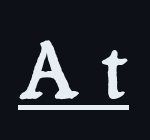
{"serif": "yes", "italic": "no", "width": "normal", "stroke_contrast": "low", "x_height": "medium", "monospaced": "no", "underline": "yes", "letter_spacing": "wide", "letter_spacing_em": 0.28, "glyph_px": 80}
